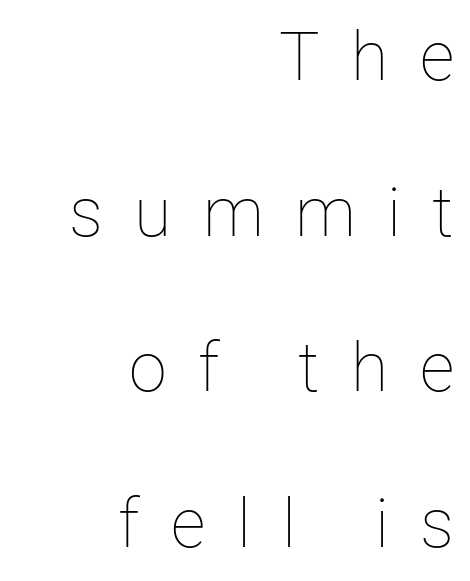
{"italic": "no", "bold": "no", "weight": "thin", "width": "normal", "stroke_contrast": "low", "x_height": "medium", "monospaced": "no", "underline": "no", "align": "right", "line_spacing": "loose", "line_spacing_ratio": 2.29, "letter_spacing": "wide", "letter_spacing_em": 0.46, "glyph_px": 68}
